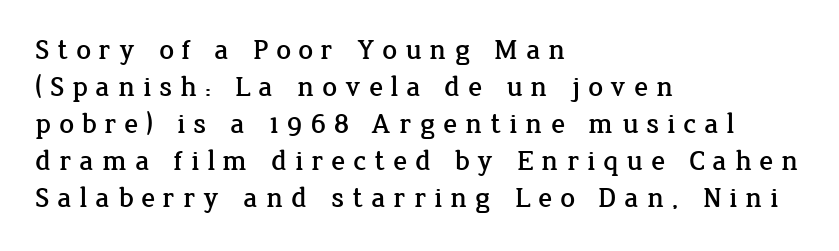
{"serif": "yes", "italic": "no", "width": "normal", "stroke_contrast": "low", "x_height": "medium", "monospaced": "no", "underline": "no", "align": "left", "line_spacing": "normal", "line_spacing_ratio": 1.28, "letter_spacing": "wide", "letter_spacing_em": 0.27, "glyph_px": 29}
